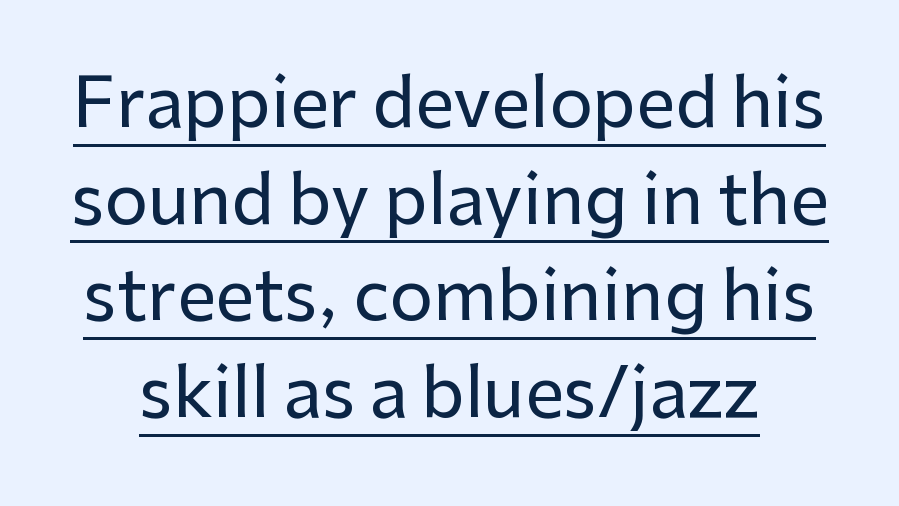
Q: Is the text italic (slanted)? A: No, it is upright.
Q: Is the typeface a serif or a sans-serif typeface? A: Sans-serif.
Q: Is the text underlined? A: Yes.
Q: Is the spacing between letters normal or unusually wide? A: Normal.
Q: Is the spacing between lines tight, normal or loose? A: Normal.
Q: Width (condensed, normal, or wide)? A: Normal.
Q: Stroke contrast? A: Low.
Q: x-height? A: Medium.
Q: Monospaced? A: No.
